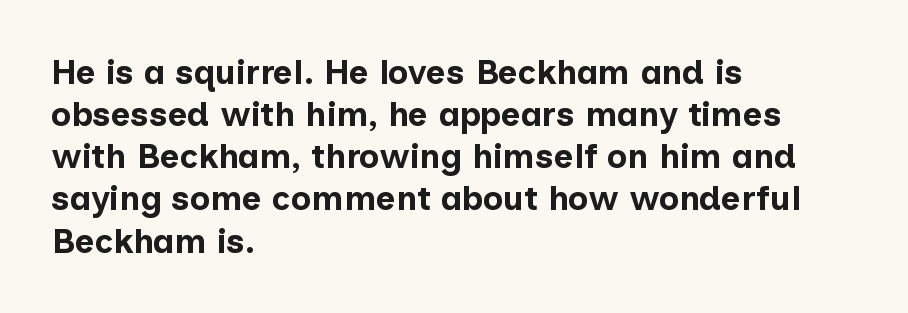
{"serif": "no", "italic": "no", "bold": "yes", "weight": "bold", "width": "normal", "stroke_contrast": "low", "x_height": "medium", "monospaced": "no", "underline": "no", "align": "left", "line_spacing_ratio": 1.24, "letter_spacing": "normal", "letter_spacing_em": 0.0, "glyph_px": 34}
